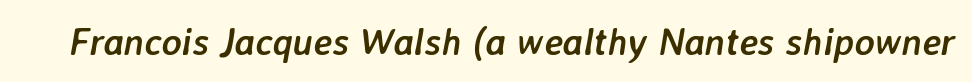
Is the letter spacing exaggerated? No — it looks like the ordinary default. Style check: oblique. A clean baseline with only descenders dipping below it. Is this a fixed-width face? No — the glyphs have proportional, varying widths.
